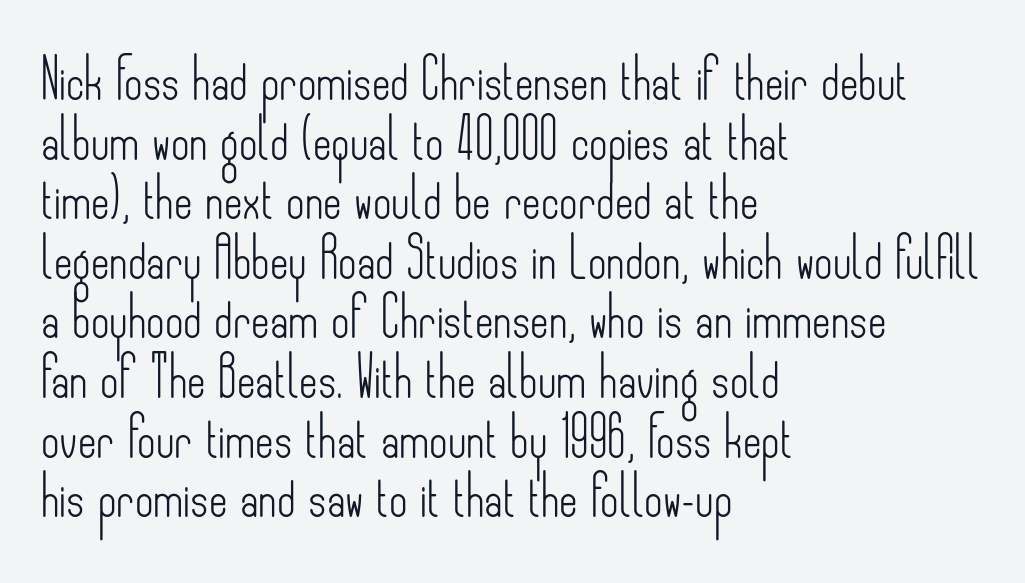
Q: Is the text bold? A: No.
Q: Is the text italic (slanted)? A: No, it is upright.
Q: Is the typeface a serif or a sans-serif typeface? A: Sans-serif.
Q: Is the text underlined? A: No.
Q: How is the paragraph aligned? A: Left-aligned.
Q: Is the spacing between letters normal or unusually wide? A: Normal.
Q: Is the spacing between lines tight, normal or loose? A: Normal.
Q: Width (condensed, normal, or wide)? A: Condensed.
Q: Stroke contrast? A: Low.
Q: x-height? A: Small.
Q: Monospaced? A: No.
